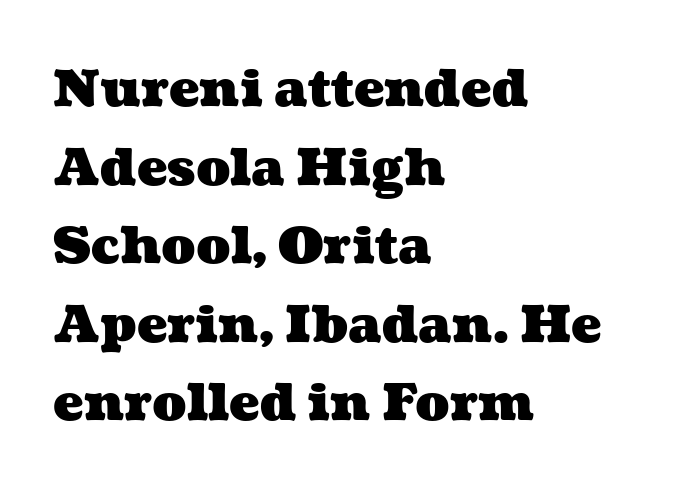
Horizontal alignment here is leftward, the default for most running prose. Each letter keeps its own natural width here, so spacing adapts to shape. The block of text has a typical density, with ordinary space between rows. Clear beneath every line of the passage. The font is running at its bold setting. Standard letterfit; no display-style spreading of the glyphs.
